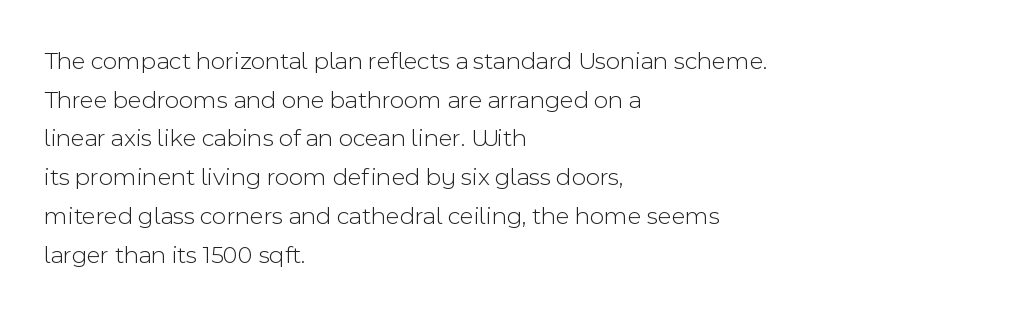
The image shows 25 px text type, upright; set left-aligned, normal line spacing (1.55x), normal letter spacing, not underlined.
